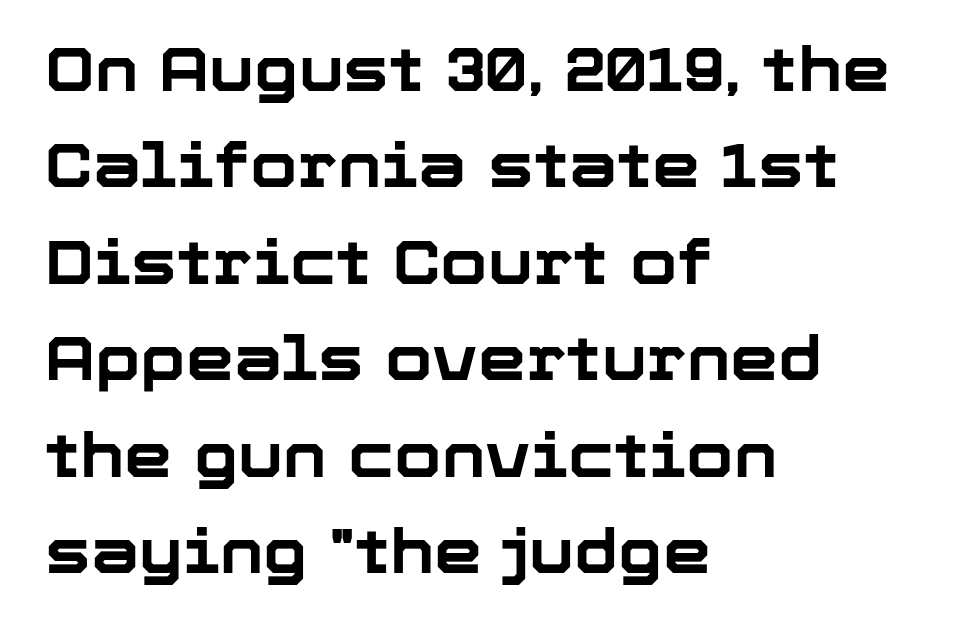
{"serif": "no", "italic": "no", "bold": "yes", "weight": "bold", "width": "normal", "stroke_contrast": "low", "x_height": "medium", "monospaced": "no", "underline": "no", "align": "left", "line_spacing": "normal", "line_spacing_ratio": 1.58, "letter_spacing": "normal", "letter_spacing_em": 0.0, "glyph_px": 61}
